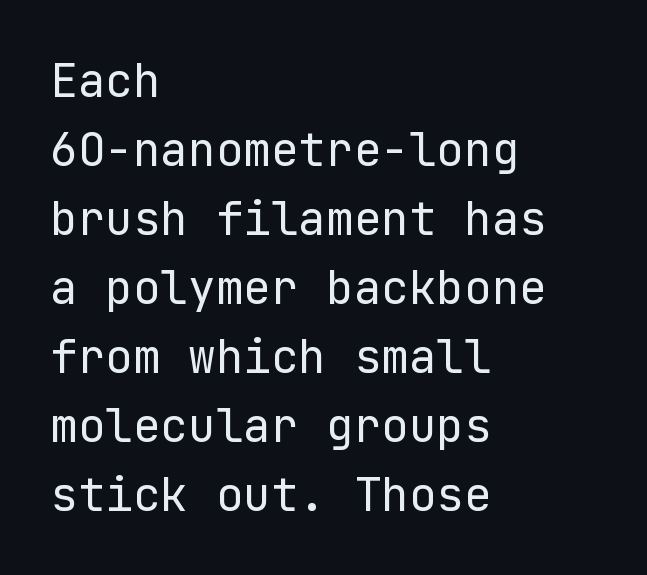
The image shows 46 px regular-weight sans-serif type, upright; set left-aligned, normal line spacing (1.5x), normal letter spacing, not underlined; low stroke contrast and a medium x-height.
